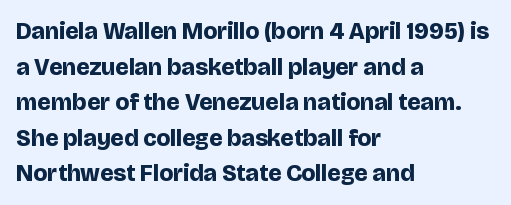
Its strokes are broad and dark, the hallmark of bold type. Short and long lines alike share a common starting point at left. Reading down the column, the eye jumps a familiar distance to each next line. Bare-footed words on every line.
